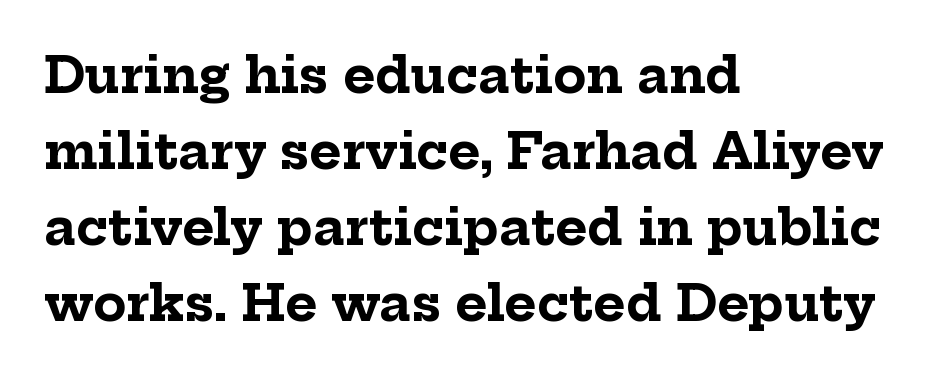
Q: Is the text bold? A: Yes.
Q: Is the text italic (slanted)? A: No, it is upright.
Q: Is the typeface a serif or a sans-serif typeface? A: Serif.
Q: Is the text underlined? A: No.
Q: How is the paragraph aligned? A: Left-aligned.
Q: Is the spacing between letters normal or unusually wide? A: Normal.
Q: Is the spacing between lines tight, normal or loose? A: Normal.
Q: Width (condensed, normal, or wide)? A: Normal.
Q: Stroke contrast? A: Low.
Q: x-height? A: Medium.
Q: Monospaced? A: No.
